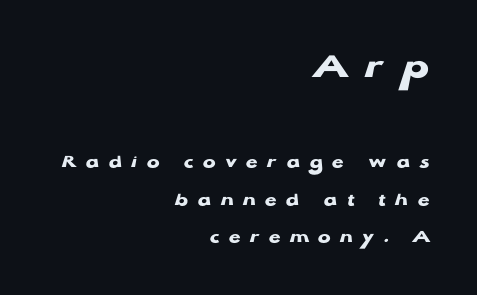
The letters stand upright; this is a roman face. Quick note: interline space is abundant. The face used here is proportionally spaced, like ordinary book or web type. The space beneath each line is pristine and unruled. Leftover space on each line is placed entirely before the opening word. The face used here has the dense, thick strokes of a bold.
